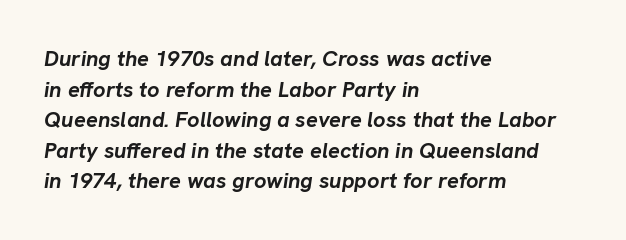
{"italic": "yes", "lean": "right", "slant_degrees": 8, "bold": "yes", "underline": "no", "align": "left", "line_spacing": "normal", "line_spacing_ratio": 1.39, "letter_spacing": "normal", "letter_spacing_em": 0.0, "glyph_px": 22}
